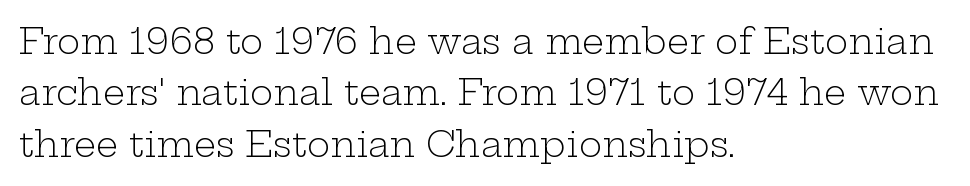
{"serif": "yes", "italic": "no", "bold": "no", "weight": "light", "width": "wide", "stroke_contrast": "low", "x_height": "medium", "monospaced": "no", "underline": "no", "align": "left", "line_spacing": "normal", "line_spacing_ratio": 1.47, "letter_spacing": "normal", "letter_spacing_em": 0.0, "glyph_px": 35}
